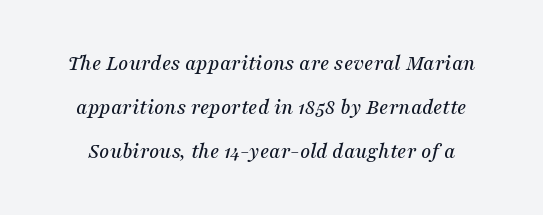
The image shows 22 px text type, italic (leaning right); set loose line spacing (2.0x), normal letter spacing, not underlined.
